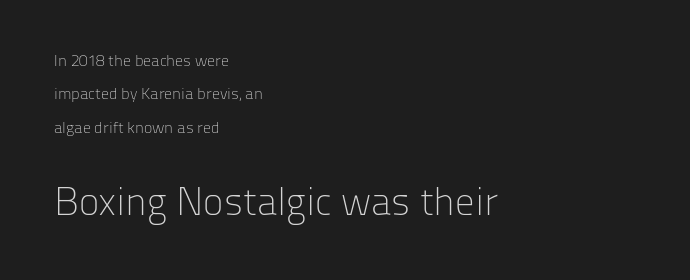
Q: Is the text bold? A: No.
Q: Is the text italic (slanted)? A: No, it is upright.
Q: Is the typeface a serif or a sans-serif typeface? A: Sans-serif.
Q: Is the text underlined? A: No.
Q: How is the paragraph aligned? A: Left-aligned.
Q: Is the spacing between letters normal or unusually wide? A: Normal.
Q: Is the spacing between lines tight, normal or loose? A: Loose.
Q: Which block of text is set in a larger size, the first (top) or the second (bottom)? A: The second (bottom) one.
Q: Width (condensed, normal, or wide)? A: Normal.
Q: Stroke contrast? A: Low.
Q: x-height? A: Medium.
Q: Monospaced? A: No.
